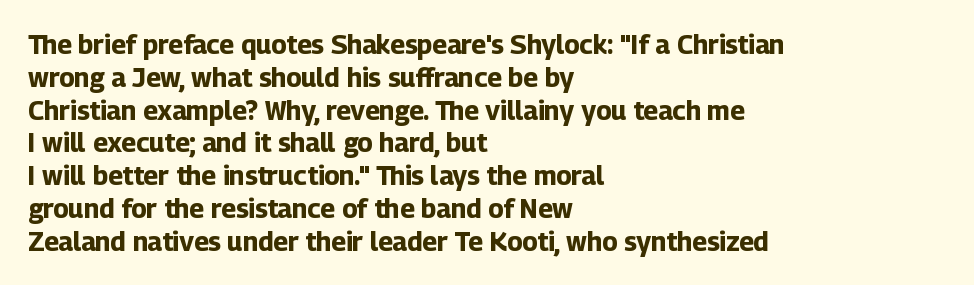
{"italic": "no", "bold": "yes", "underline": "no", "align": "left", "line_spacing": "normal", "line_spacing_ratio": 1.26, "letter_spacing": "normal", "letter_spacing_em": 0.0, "glyph_px": 26}
